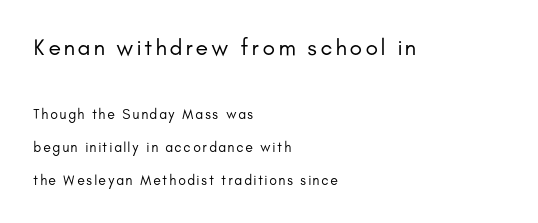
{"italic": "no", "bold": "no", "underline": "no", "align": "left", "line_spacing": "loose", "line_spacing_ratio": 2.35, "larger_block": "first", "size_ratio": 1.64, "glyph_px": 23}
